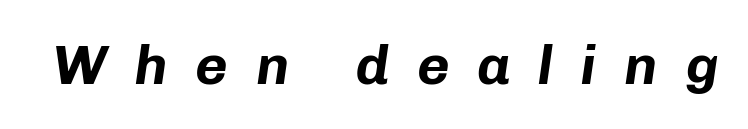
The image shows 56 px bold type, italic (leaning right); set unusually wide letter spacing (+0.49 em), not underlined; low stroke contrast and a medium x-height.
